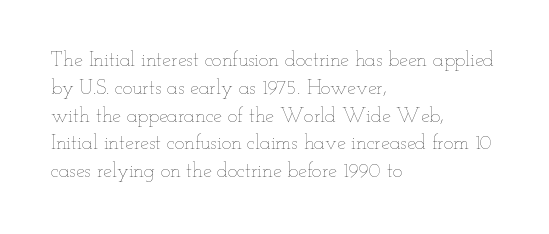
Q: Is the text bold? A: No.
Q: Is the text italic (slanted)? A: No, it is upright.
Q: Is the text underlined? A: No.
Q: How is the paragraph aligned? A: Left-aligned.
Q: Is the spacing between letters normal or unusually wide? A: Normal.
Q: Is the spacing between lines tight, normal or loose? A: Normal.
